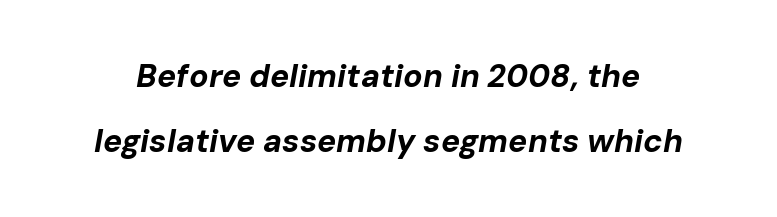
{"italic": "yes", "lean": "right", "slant_degrees": 10, "bold": "yes", "weight": "bold", "width": "normal", "stroke_contrast": "low", "x_height": "medium", "monospaced": "no", "underline": "no", "line_spacing": "loose", "line_spacing_ratio": 2.03, "letter_spacing": "normal", "letter_spacing_em": 0.0, "glyph_px": 32}
